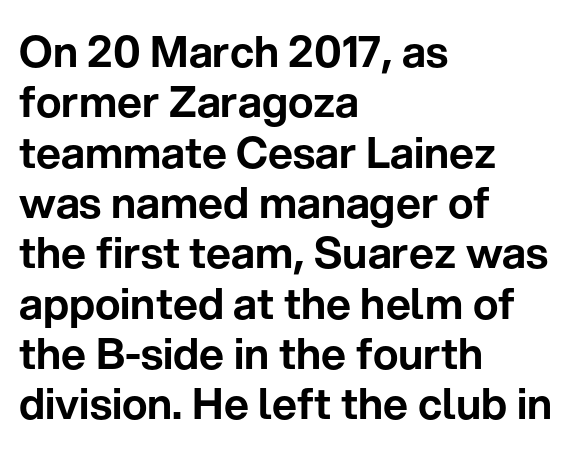
Q: Is the text italic (slanted)? A: No, it is upright.
Q: Is the typeface a serif or a sans-serif typeface? A: Sans-serif.
Q: Is the text underlined? A: No.
Q: How is the paragraph aligned? A: Left-aligned.
Q: Is the spacing between letters normal or unusually wide? A: Normal.
Q: Width (condensed, normal, or wide)? A: Normal.
Q: Stroke contrast? A: Low.
Q: x-height? A: Medium.
Q: Monospaced? A: No.
